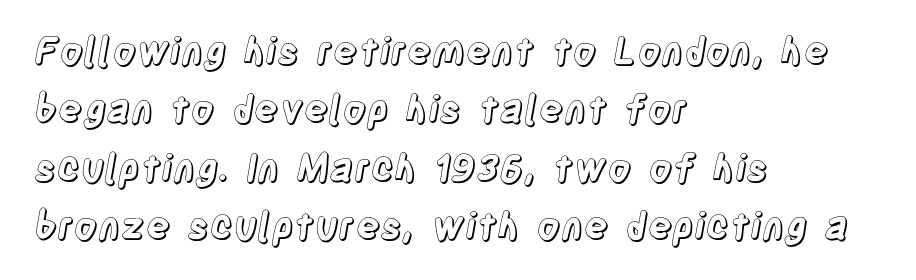
{"width": "condensed", "x_height": "large", "monospaced": "no", "underline": "no", "align": "left", "line_spacing": "normal", "line_spacing_ratio": 1.58, "letter_spacing": "normal", "letter_spacing_em": 0.0, "glyph_px": 37}
